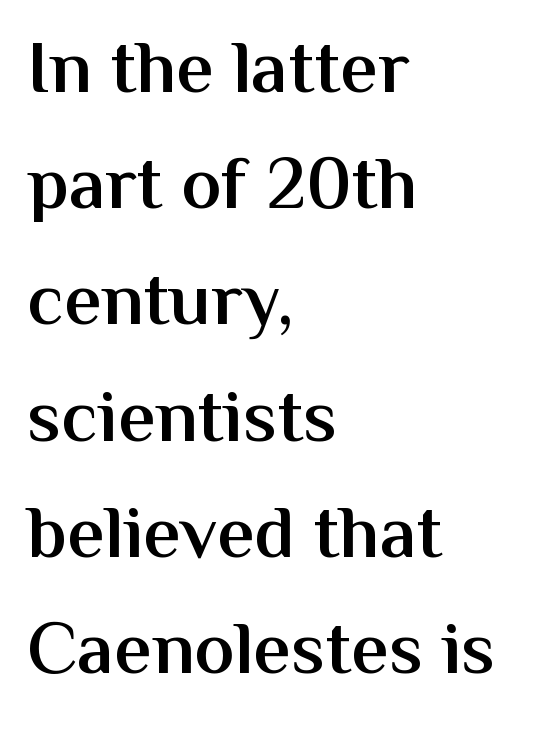
Q: Is the text bold? A: Semi-bold.
Q: Is the text italic (slanted)? A: No, it is upright.
Q: Is the typeface a serif or a sans-serif typeface? A: Sans-serif.
Q: Is the text underlined? A: No.
Q: How is the paragraph aligned? A: Left-aligned.
Q: Is the spacing between letters normal or unusually wide? A: Normal.
Q: Is the spacing between lines tight, normal or loose? A: Normal.
Q: Width (condensed, normal, or wide)? A: Normal.
Q: Stroke contrast? A: Medium.
Q: x-height? A: Medium.
Q: Monospaced? A: No.
